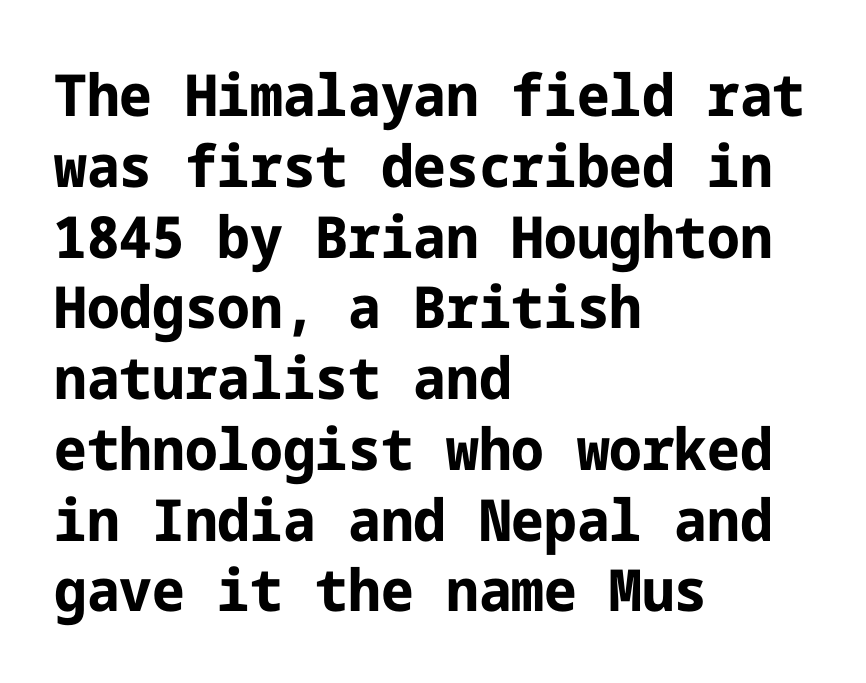
The image shows 58 px bold sans-serif type, upright; set left-aligned, line spacing 1.22x, normal letter spacing, not underlined; low stroke contrast and a medium x-height.
